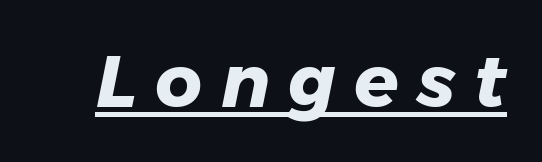
{"italic": "yes", "lean": "right", "slant_degrees": 11, "bold": "yes", "weight": "heavy", "width": "normal", "stroke_contrast": "low", "x_height": "medium", "monospaced": "no", "underline": "yes", "letter_spacing": "wide", "letter_spacing_em": 0.25, "glyph_px": 73}
